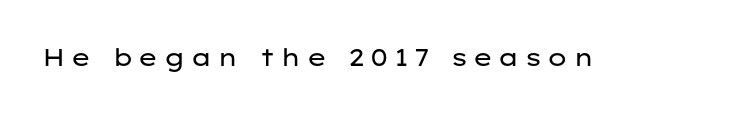
Q: Is the text bold? A: No.
Q: Is the text italic (slanted)? A: No, it is upright.
Q: Is the text underlined? A: No.
Q: Is the spacing between letters normal or unusually wide? A: Unusually wide.
